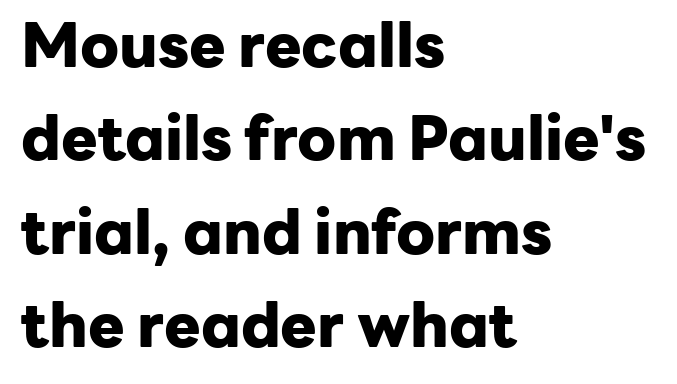
{"serif": "no", "italic": "no", "bold": "yes", "weight": "heavy", "width": "normal", "stroke_contrast": "low", "x_height": "medium", "monospaced": "no", "underline": "no", "align": "left", "line_spacing": "normal", "line_spacing_ratio": 1.53, "letter_spacing": "normal", "letter_spacing_em": 0.0, "glyph_px": 61}
